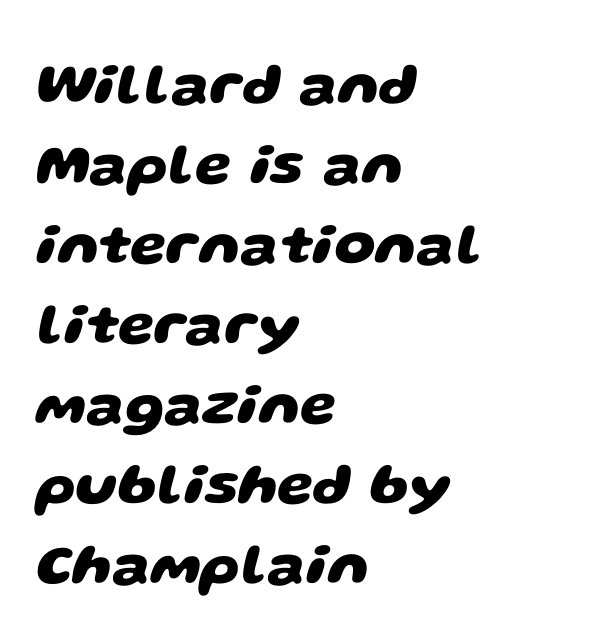
The image shows 58 px heavy, wide sans-serif type; set left-aligned, normal line spacing (1.38x), normal letter spacing, not underlined; low stroke contrast and a large x-height.
